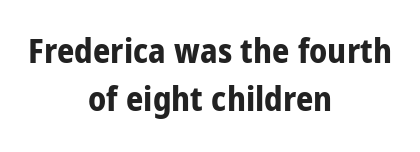
Q: Is the text bold? A: Yes.
Q: Is the text italic (slanted)? A: No, it is upright.
Q: Is the typeface a serif or a sans-serif typeface? A: Sans-serif.
Q: Is the text underlined? A: No.
Q: How is the paragraph aligned? A: Centered.
Q: Is the spacing between letters normal or unusually wide? A: Normal.
Q: Is the spacing between lines tight, normal or loose? A: Normal.
Q: Width (condensed, normal, or wide)? A: Condensed.
Q: Stroke contrast? A: Low.
Q: x-height? A: Large.
Q: Monospaced? A: No.
